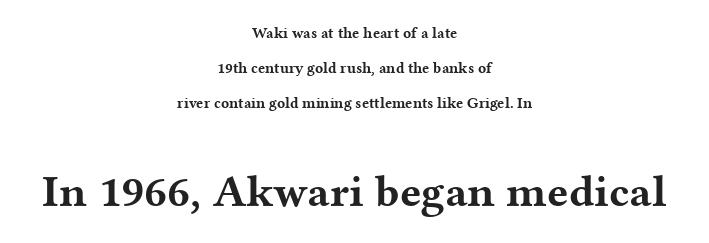
The image shows 45 px bold, wide serif type, upright; set centered, loose line spacing (2.34x), normal letter spacing, not underlined; the second (bottom) block is 3.0x larger; medium stroke contrast and a medium x-height.
